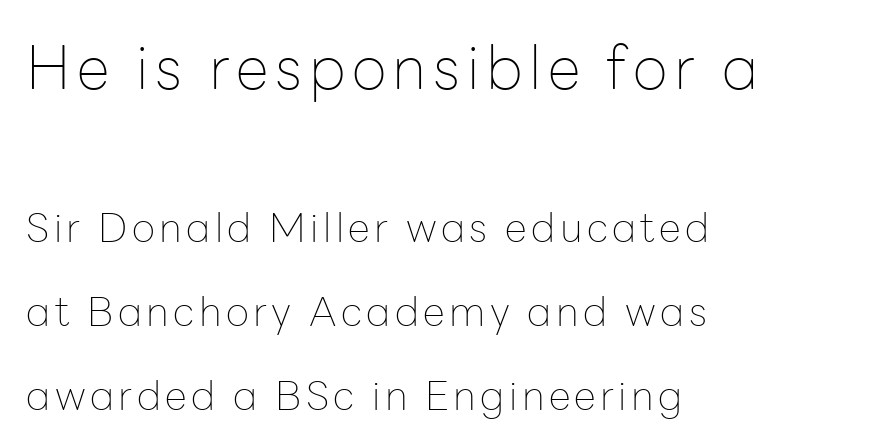
The image shows 60 px thin sans-serif type, upright; set left-aligned, loose line spacing (2.1x), not underlined; the first (top) block is 1.5x larger; low stroke contrast and a medium x-height.
